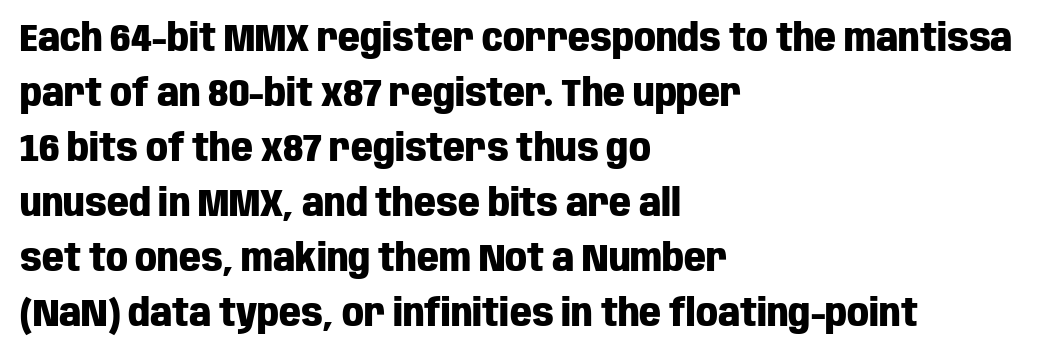
{"serif": "no", "italic": "no", "bold": "yes", "weight": "heavy", "width": "condensed", "stroke_contrast": "low", "x_height": "large", "monospaced": "no", "underline": "no", "align": "left", "line_spacing": "normal", "line_spacing_ratio": 1.45, "letter_spacing": "normal", "letter_spacing_em": 0.0, "glyph_px": 38}
